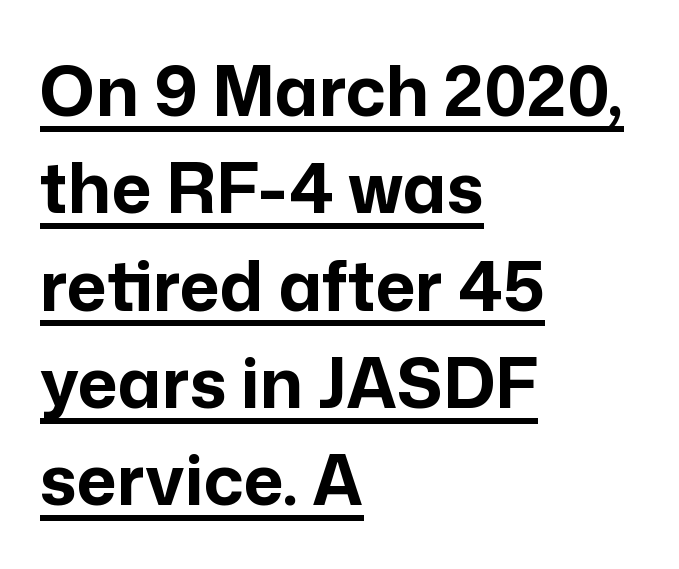
Q: Is the text bold? A: Yes.
Q: Is the text italic (slanted)? A: No, it is upright.
Q: Is the typeface a serif or a sans-serif typeface? A: Sans-serif.
Q: Is the text underlined? A: Yes.
Q: How is the paragraph aligned? A: Left-aligned.
Q: Is the spacing between letters normal or unusually wide? A: Normal.
Q: Is the spacing between lines tight, normal or loose? A: Normal.
Q: Width (condensed, normal, or wide)? A: Normal.
Q: Stroke contrast? A: Low.
Q: x-height? A: Medium.
Q: Monospaced? A: No.
